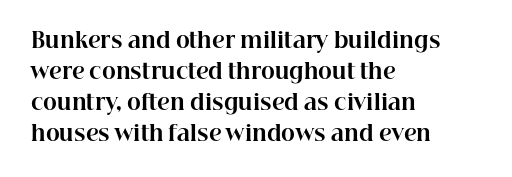
{"italic": "no", "bold": "yes", "underline": "no", "align": "left", "line_spacing": "normal", "line_spacing_ratio": 1.47, "letter_spacing": "normal", "letter_spacing_em": 0.0, "glyph_px": 21}
